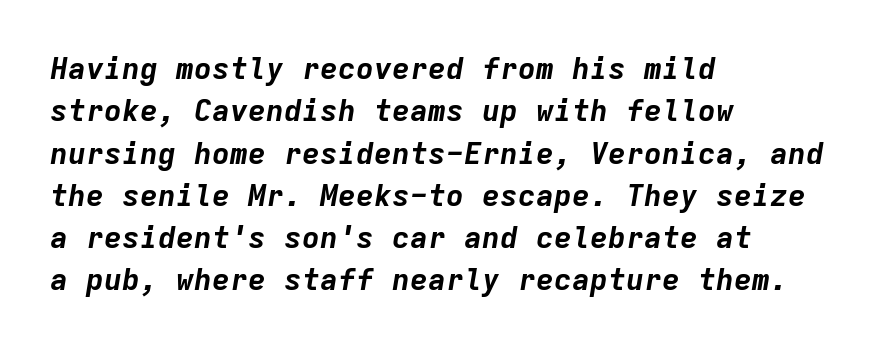
{"italic": "yes", "lean": "right", "slant_degrees": 9, "bold": "yes", "weight": "bold", "width": "normal", "stroke_contrast": "low", "x_height": "medium", "monospaced": "yes", "underline": "no", "align": "left", "line_spacing": "normal", "line_spacing_ratio": 1.41, "letter_spacing": "normal", "letter_spacing_em": 0.0, "glyph_px": 30}
